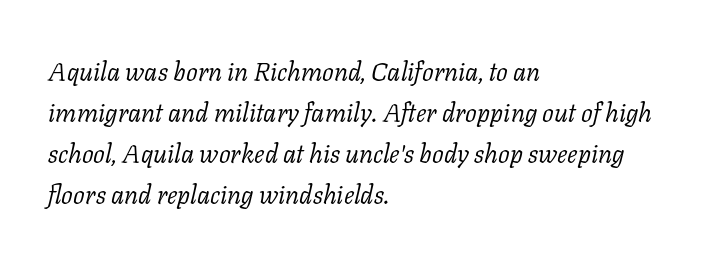
{"italic": "yes", "lean": "right", "slant_degrees": 11, "bold": "no", "underline": "no", "align": "left", "line_spacing": "normal", "line_spacing_ratio": 1.58, "letter_spacing": "normal", "letter_spacing_em": 0.0, "glyph_px": 26}
